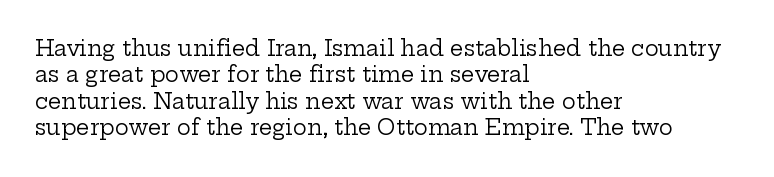
The image shows 21 px text type, upright; set left-aligned, normal line spacing (1.26x), normal letter spacing, not underlined.
